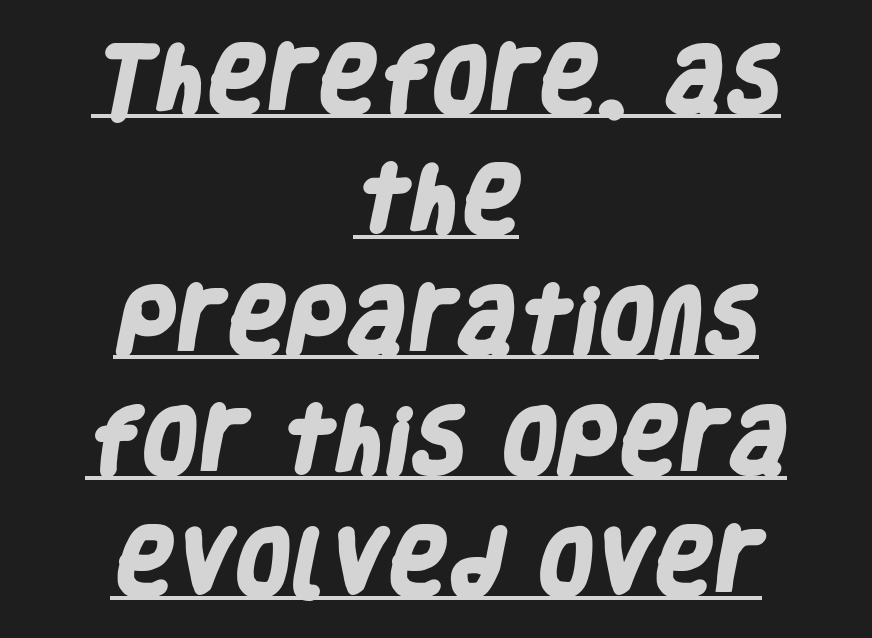
Q: Is the text bold? A: Yes.
Q: Is the typeface a serif or a sans-serif typeface? A: Sans-serif.
Q: Is the text underlined? A: Yes.
Q: How is the paragraph aligned? A: Centered.
Q: Is the spacing between letters normal or unusually wide? A: Normal.
Q: Is the spacing between lines tight, normal or loose? A: Normal.
Q: Width (condensed, normal, or wide)? A: Condensed.
Q: Stroke contrast? A: Low.
Q: x-height? A: Large.
Q: Monospaced? A: No.
